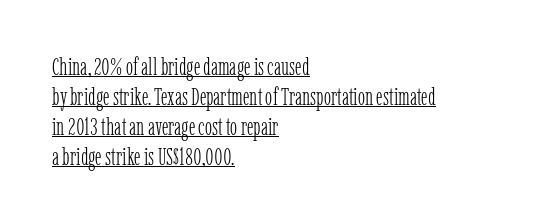
The letterforms sit shoulder to shoulder at normal distance. This sample is left-justified, so line endings fall wherever the words run out. Notice how a bar underscores the lettering throughout. Every stem runs plumb, perpendicular to the baseline. Baseline-to-baseline distance is the conventional proportion of letter height.
